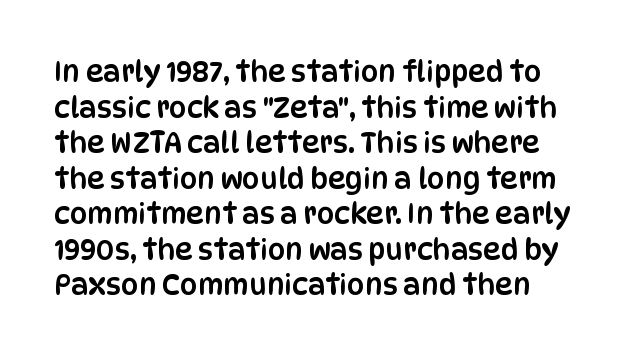
{"serif": "no", "italic": "no", "width": "condensed", "stroke_contrast": "low", "x_height": "large", "monospaced": "no", "underline": "no", "line_spacing": "normal", "line_spacing_ratio": 1.27, "letter_spacing": "normal", "letter_spacing_em": 0.0, "glyph_px": 28}
